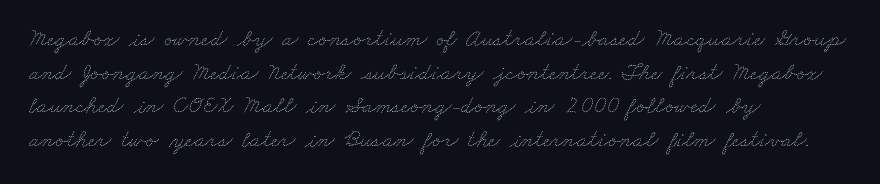
Horizontal alignment here is leftward, the default for most running prose. Weight: in the light-to-regular range. The glyphs are unaccompanied by any horizontal stroke below them. The lines sit at an ordinary, default distance from one another. Standard letterfit; no display-style spreading of the glyphs.
